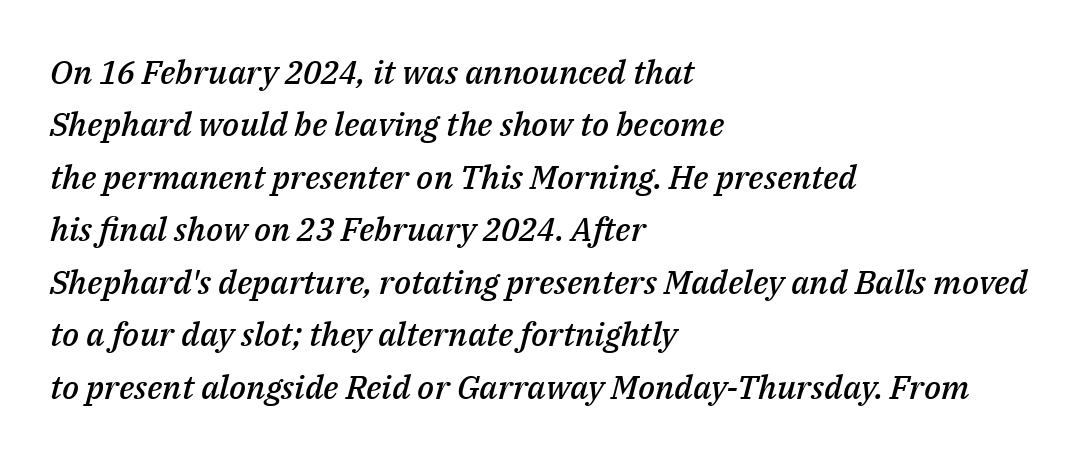
The image shows 33 px semibold type, italic (leaning right); set left-aligned, normal line spacing (1.59x), normal letter spacing, not underlined; medium stroke contrast and a medium x-height.
